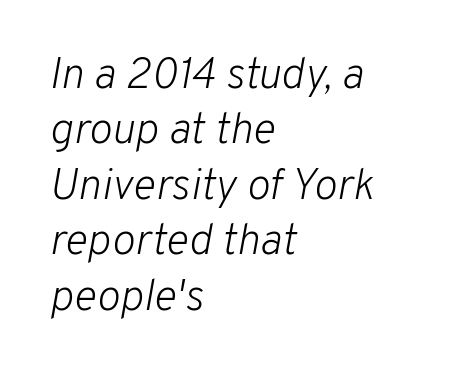
{"italic": "yes", "lean": "right", "slant_degrees": 10, "bold": "no", "weight": "light", "width": "normal", "stroke_contrast": "low", "x_height": "medium", "monospaced": "no", "underline": "no", "align": "left", "line_spacing": "normal", "line_spacing_ratio": 1.26, "letter_spacing": "normal", "letter_spacing_em": 0.0, "glyph_px": 44}
